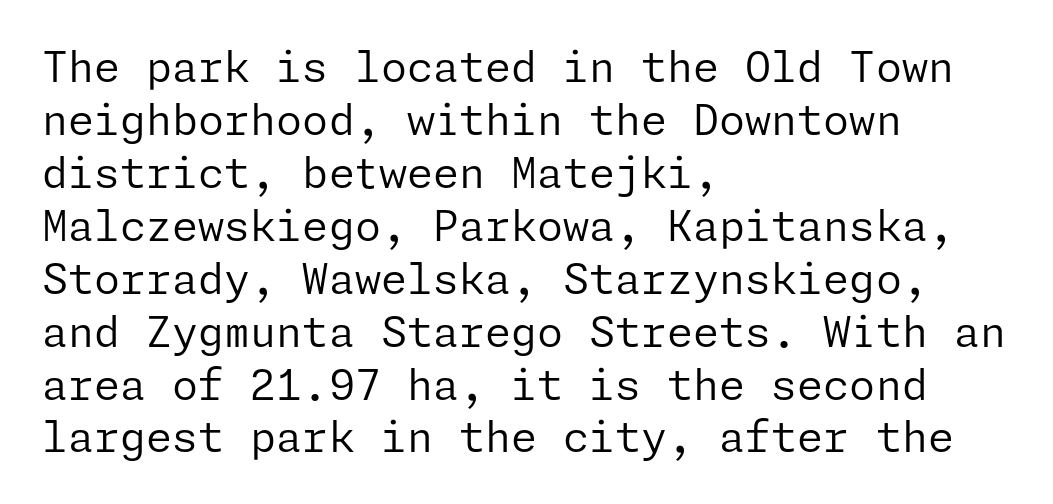
Students, note that the glyphs here touch the page at normal intervals. In terms of leading, this rendering sits right in the middle. A bare baseline throughout the passage. Weight: in the light-to-regular range. Posture: vertical.
